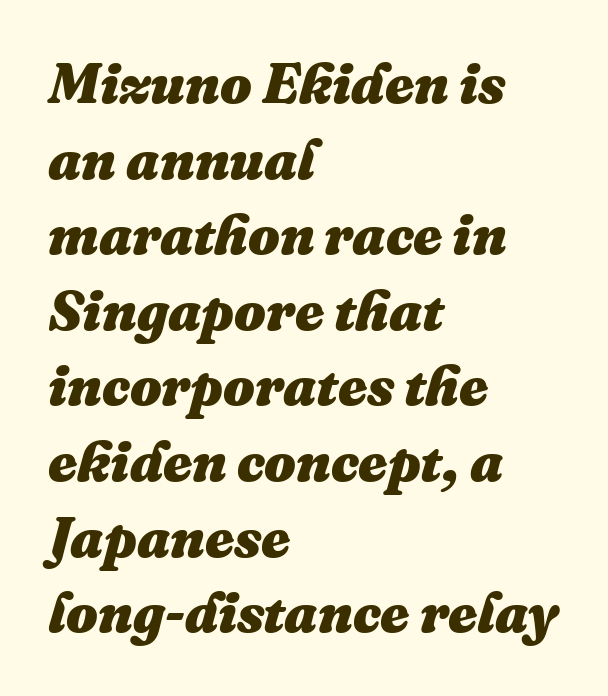
{"italic": "yes", "lean": "right", "slant_degrees": 16, "bold": "yes", "weight": "heavy", "width": "normal", "stroke_contrast": "medium", "x_height": "medium", "monospaced": "no", "underline": "no", "align": "left", "line_spacing": "normal", "line_spacing_ratio": 1.35, "letter_spacing": "normal", "letter_spacing_em": 0.0, "glyph_px": 56}
